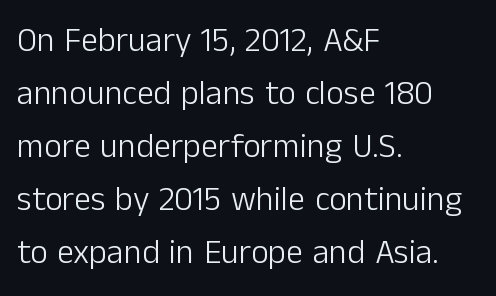
Q: Is the text bold? A: No.
Q: Is the text italic (slanted)? A: No, it is upright.
Q: Is the typeface a serif or a sans-serif typeface? A: Sans-serif.
Q: Is the text underlined? A: No.
Q: How is the paragraph aligned? A: Left-aligned.
Q: Is the spacing between letters normal or unusually wide? A: Normal.
Q: Is the spacing between lines tight, normal or loose? A: Normal.
Q: Width (condensed, normal, or wide)? A: Normal.
Q: Stroke contrast? A: Low.
Q: x-height? A: Medium.
Q: Monospaced? A: No.
